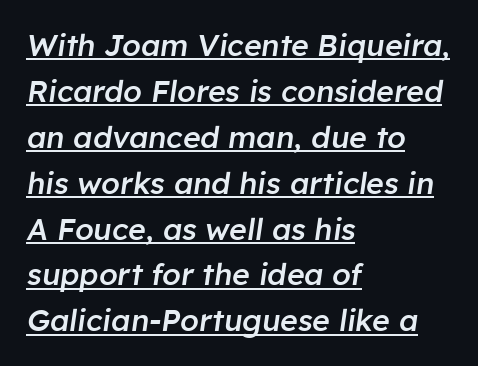
Q: Is the text bold? A: Semi-bold.
Q: Is the text italic (slanted)? A: Yes, it leans right by about 8 degrees.
Q: Is the text underlined? A: Yes.
Q: How is the paragraph aligned? A: Left-aligned.
Q: Is the spacing between letters normal or unusually wide? A: Normal.
Q: Is the spacing between lines tight, normal or loose? A: Normal.
Q: Width (condensed, normal, or wide)? A: Normal.
Q: Stroke contrast? A: Low.
Q: x-height? A: Medium.
Q: Monospaced? A: No.
